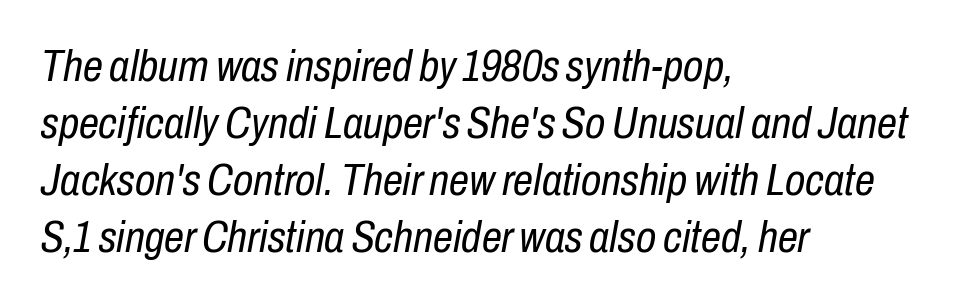
Type without underlining. Is the letter spacing exaggerated? No — it looks like the ordinary default. Honestly, the row spacing looks completely unremarkable. Varying glyph widths throughout — classic text-font behaviour. There's an unmistakable incline to the writing here. The ragged edge is on the right, which tells us the setting is flush left.
